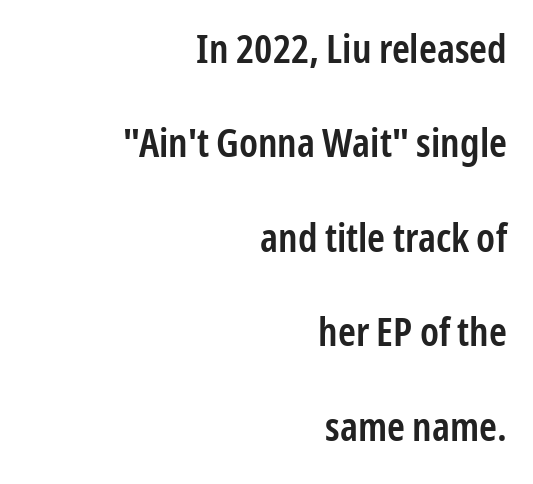
The image shows 40 px semibold, condensed sans-serif type, upright; set right-aligned, loose line spacing (2.36x), normal letter spacing, not underlined; low stroke contrast and a medium x-height.
